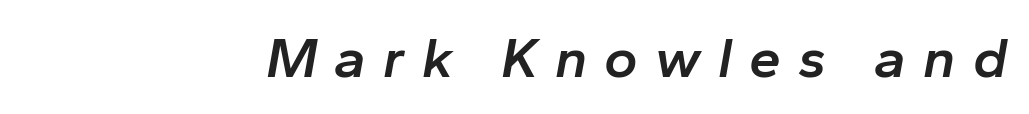
{"italic": "yes", "lean": "right", "slant_degrees": 10, "bold": "semi", "weight": "semibold", "width": "normal", "stroke_contrast": "low", "x_height": "medium", "monospaced": "no", "underline": "no", "letter_spacing": "wide", "letter_spacing_em": 0.3, "glyph_px": 57}
